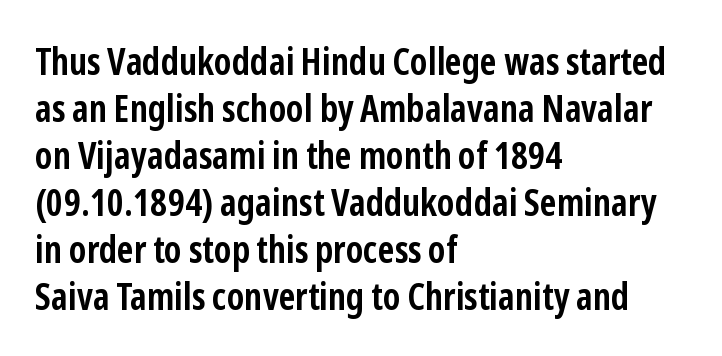
The image shows 37 px semibold, condensed sans-serif type, upright; set left-aligned, normal line spacing (1.27x), normal letter spacing, not underlined; low stroke contrast and a medium x-height.
